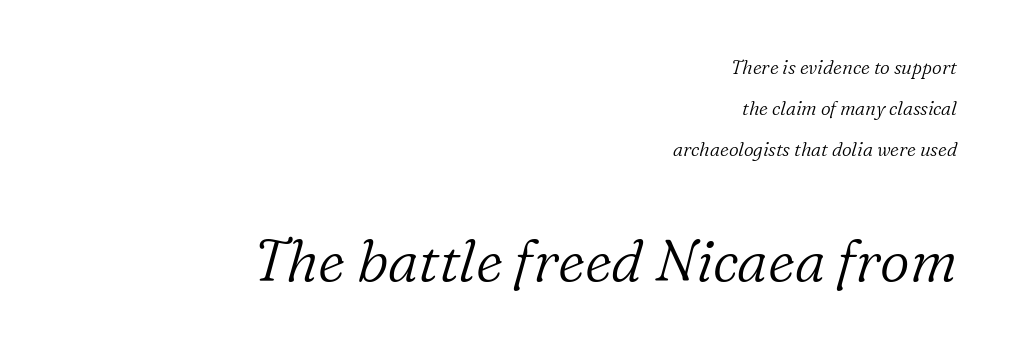
These lines are rendered in a variable-pitch font. Compared with typical body copy, the letter spacing here is the same. Caption: upper text group reduced, lower text group enlarged. When letters slant like this, we call the style italic.
